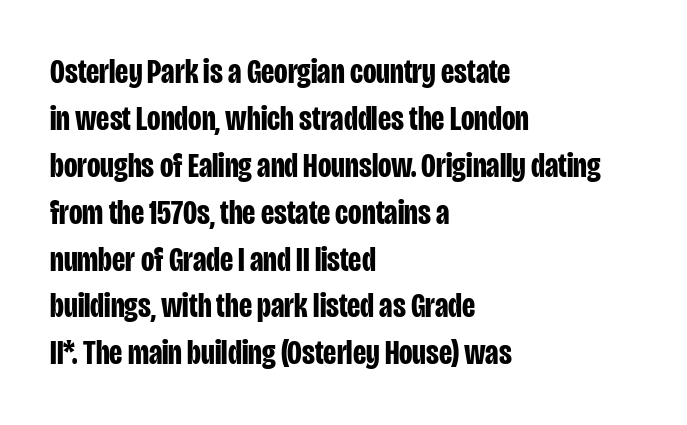
The image shows 35 px bold, condensed sans-serif type, upright; set left-aligned, normal line spacing (1.34x), normal letter spacing, not underlined; low stroke contrast and a large x-height.
